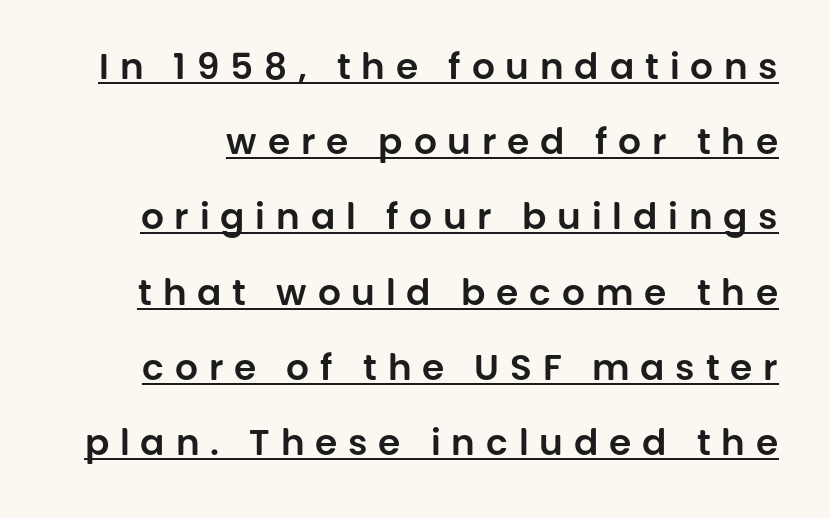
Each letter's strokes conclude bluntly, with no projecting serifs. Loosely led — the rows are spread out. Observe the wide spacing: letters keep a clear distance from each other. A baseline rule has been typeset under these characters. This is roman type, the default non-slanted kind. Note the varied advance widths — an 'i' is clearly narrower than an 'm'.
